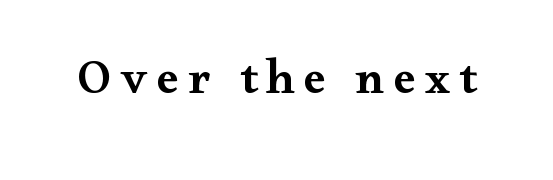
The image shows 49 px semibold, wide serif type, upright; set not underlined; medium stroke contrast and a small x-height.
